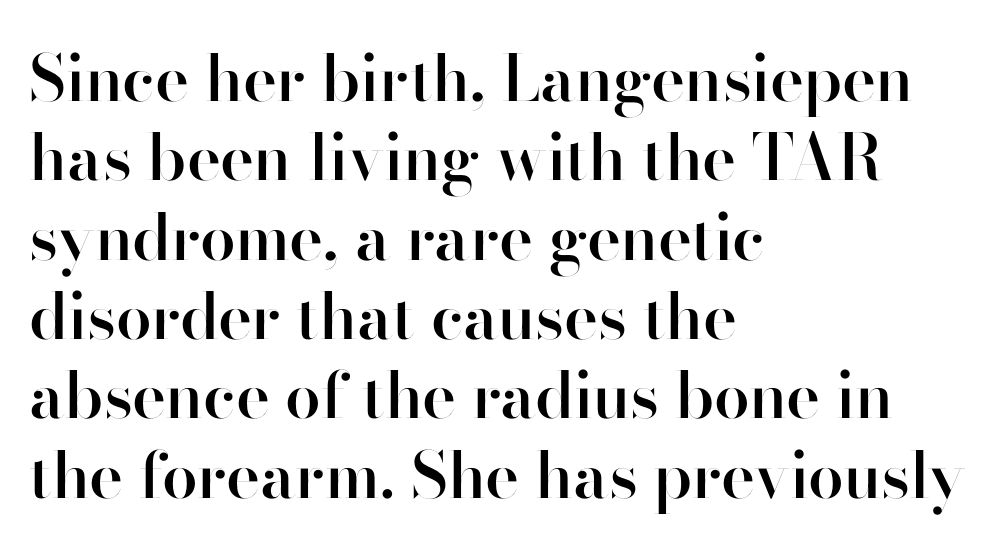
{"serif": "no", "italic": "no", "bold": "semi", "weight": "semibold", "width": "normal", "stroke_contrast": "high", "x_height": "small", "monospaced": "no", "underline": "no", "align": "left", "line_spacing_ratio": 1.24, "letter_spacing": "normal", "letter_spacing_em": 0.0, "glyph_px": 64}
